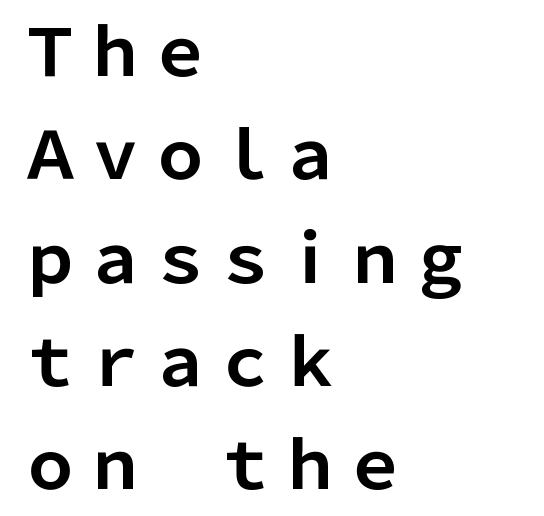
The image shows 65 px bold sans-serif type, upright; set left-aligned, normal line spacing (1.59x), normal letter spacing, not underlined; low stroke contrast and a medium x-height.
